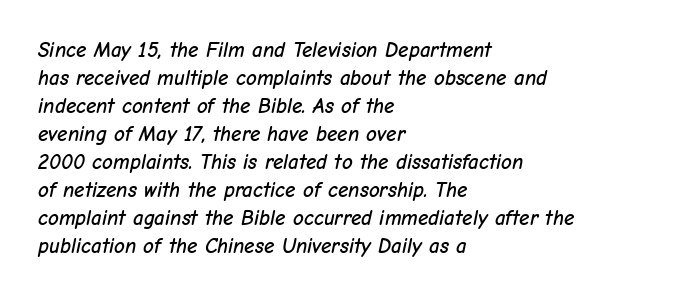
{"italic": "yes", "lean": "right", "slant_degrees": 12, "underline": "no", "align": "left", "line_spacing": "normal", "line_spacing_ratio": 1.33, "letter_spacing": "normal", "letter_spacing_em": 0.0, "glyph_px": 21}
